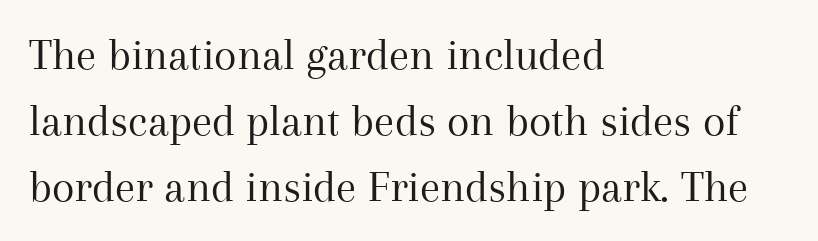
Q: Is the text bold? A: No.
Q: Is the text italic (slanted)? A: No, it is upright.
Q: Is the typeface a serif or a sans-serif typeface? A: Serif.
Q: Is the text underlined? A: No.
Q: How is the paragraph aligned? A: Left-aligned.
Q: Is the spacing between letters normal or unusually wide? A: Normal.
Q: Is the spacing between lines tight, normal or loose? A: Normal.
Q: Width (condensed, normal, or wide)? A: Normal.
Q: Stroke contrast? A: Medium.
Q: x-height? A: Medium.
Q: Monospaced? A: No.
